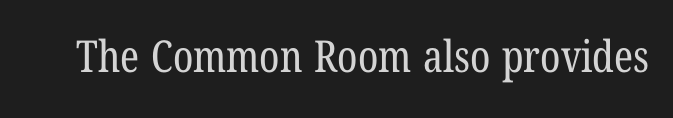
Q: Is the text bold? A: No.
Q: Is the typeface a serif or a sans-serif typeface? A: Serif.
Q: Is the text underlined? A: No.
Q: Is the spacing between letters normal or unusually wide? A: Normal.
Q: Width (condensed, normal, or wide)? A: Condensed.
Q: Stroke contrast? A: Low.
Q: x-height? A: Medium.
Q: Monospaced? A: No.
